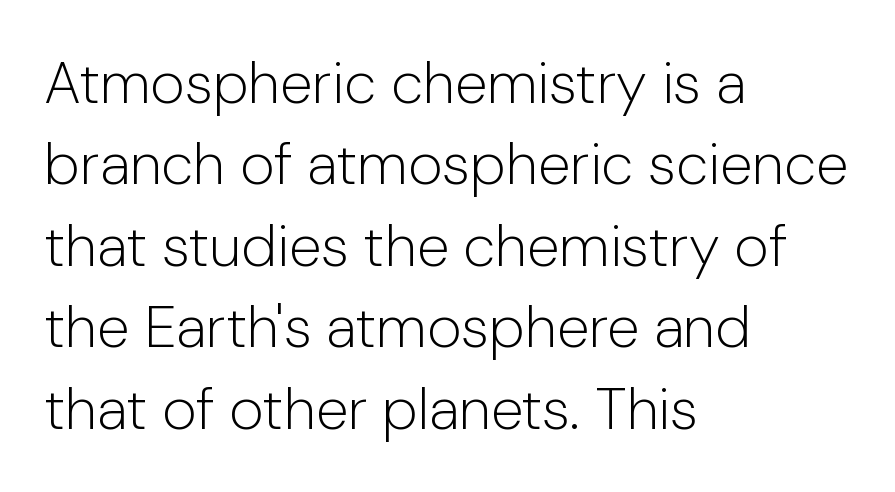
Q: Is the text bold? A: No.
Q: Is the text italic (slanted)? A: No, it is upright.
Q: Is the typeface a serif or a sans-serif typeface? A: Sans-serif.
Q: Is the text underlined? A: No.
Q: How is the paragraph aligned? A: Left-aligned.
Q: Is the spacing between letters normal or unusually wide? A: Normal.
Q: Is the spacing between lines tight, normal or loose? A: Normal.
Q: Width (condensed, normal, or wide)? A: Normal.
Q: Stroke contrast? A: Low.
Q: x-height? A: Medium.
Q: Monospaced? A: No.
